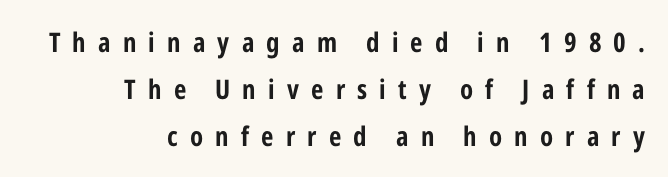
Q: Is the text bold? A: Yes.
Q: Is the text italic (slanted)? A: No, it is upright.
Q: Is the text underlined? A: No.
Q: How is the paragraph aligned? A: Right-aligned.
Q: Is the spacing between letters normal or unusually wide? A: Unusually wide.
